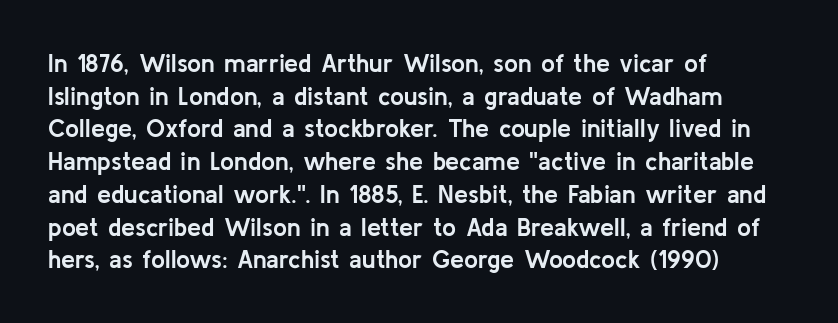
Q: Is the text bold? A: Yes.
Q: Is the text italic (slanted)? A: No, it is upright.
Q: Is the text underlined? A: No.
Q: How is the paragraph aligned? A: Left-aligned.
Q: Is the spacing between letters normal or unusually wide? A: Normal.
Q: Is the spacing between lines tight, normal or loose? A: Normal.
